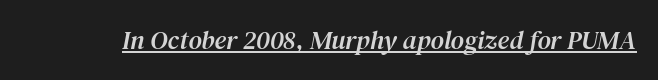
The face used here appears with an underline applied. Default kerning and tracking; the words read as compact shapes. Yep, that's italic — everything's leaning.
